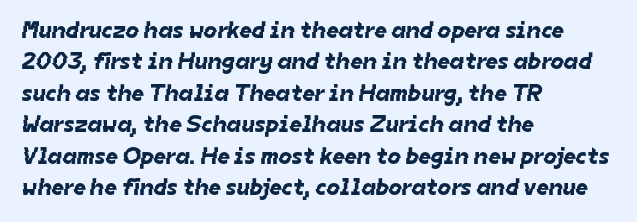
The image shows 24 px text type; set left-aligned, normal line spacing (1.31x), normal letter spacing, not underlined.
